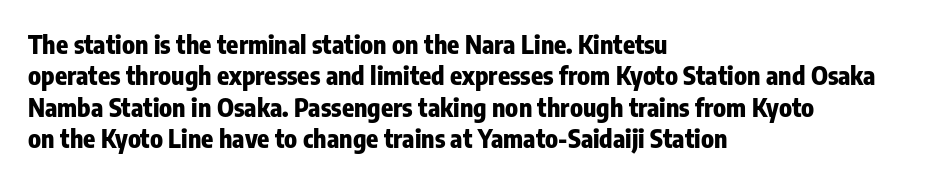
Horizontal alignment here is leftward, the default for most running prose. These lines were composed using upright roman letters. Quick note: underline off. Words appear dense and cohesive because spacing is normal. Honestly, the row spacing looks completely unremarkable. Heft: maximum for text — a bold.
